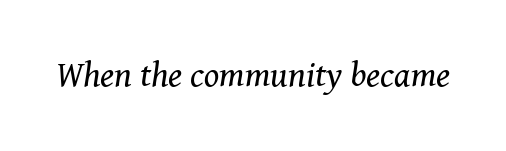
{"serif": "yes", "italic": "yes", "lean": "right", "slant_degrees": 8, "bold": "no", "weight": "regular", "width": "normal", "stroke_contrast": "medium", "x_height": "medium", "monospaced": "no", "underline": "no", "letter_spacing": "normal", "letter_spacing_em": 0.0, "glyph_px": 35}
